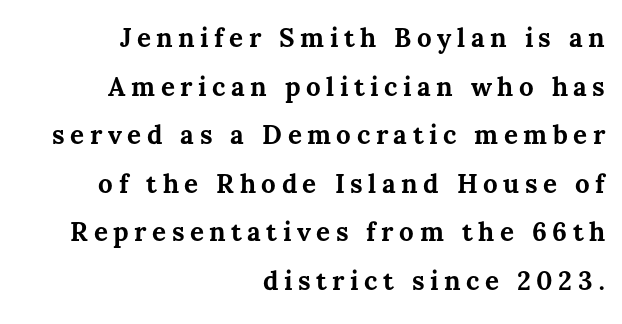
{"italic": "no", "bold": "yes", "underline": "no", "align": "right", "line_spacing_ratio": 1.87, "letter_spacing": "wide", "letter_spacing_em": 0.21, "glyph_px": 26}
